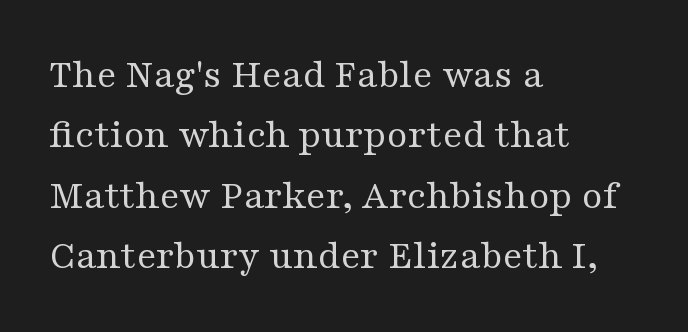
The image shows 42 px regular-weight, wide serif type, upright; set left-aligned, normal line spacing (1.44x), normal letter spacing, not underlined; medium stroke contrast and a medium x-height.
